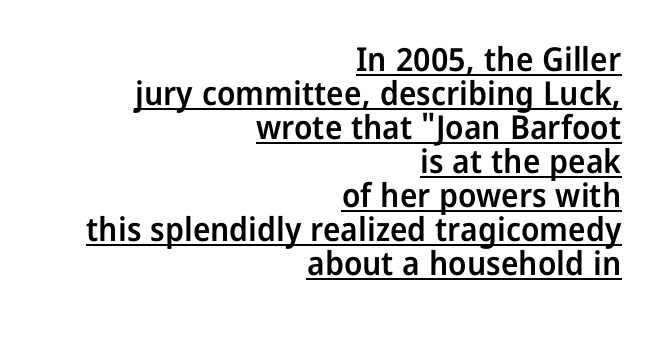
{"serif": "no", "italic": "no", "bold": "semi", "weight": "semibold", "width": "normal", "stroke_contrast": "low", "x_height": "medium", "monospaced": "no", "underline": "yes", "align": "right", "line_spacing": "tight", "line_spacing_ratio": 1.03, "letter_spacing": "normal", "letter_spacing_em": 0.0, "glyph_px": 33}
